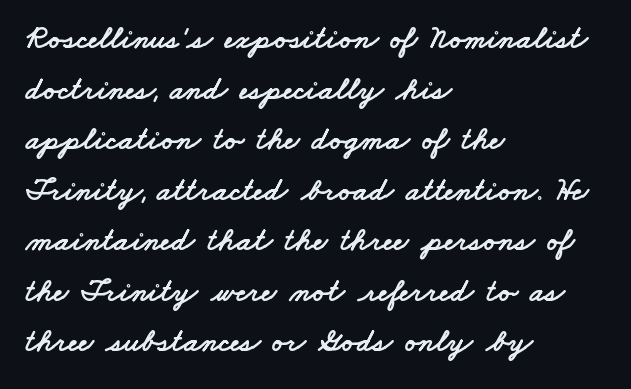
{"serif": "no", "width": "wide", "stroke_contrast": "low", "x_height": "small", "monospaced": "no", "underline": "no", "align": "left", "line_spacing": "normal", "line_spacing_ratio": 1.58, "letter_spacing": "normal", "letter_spacing_em": 0.0, "glyph_px": 32}
